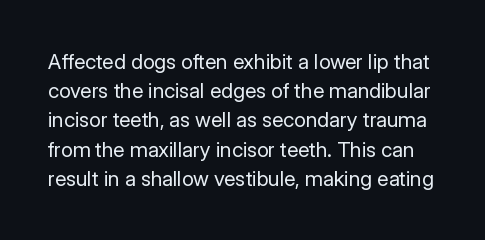
{"italic": "no", "bold": "no", "underline": "no", "line_spacing": "normal", "line_spacing_ratio": 1.39, "letter_spacing": "normal", "letter_spacing_em": 0.0, "glyph_px": 21}
